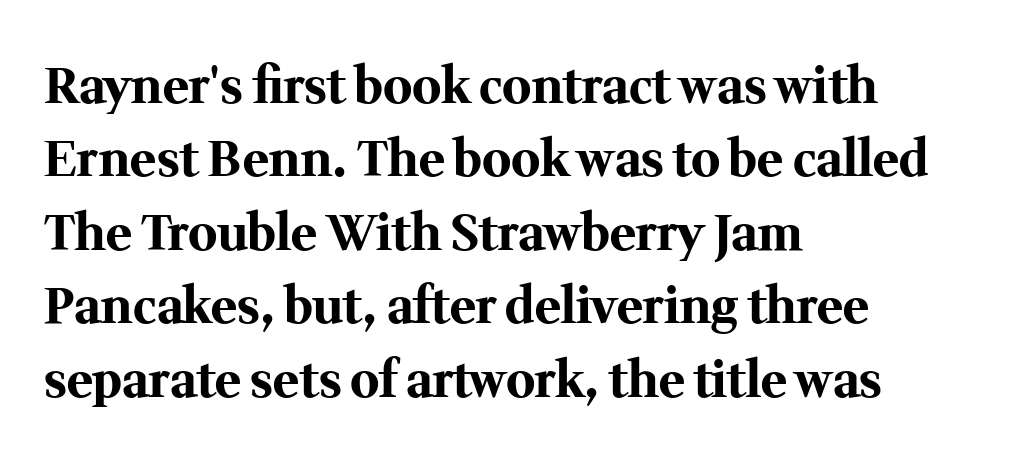
Q: Is the text bold? A: Yes.
Q: Is the text italic (slanted)? A: No, it is upright.
Q: Is the typeface a serif or a sans-serif typeface? A: Serif.
Q: Is the text underlined? A: No.
Q: How is the paragraph aligned? A: Left-aligned.
Q: Is the spacing between letters normal or unusually wide? A: Normal.
Q: Is the spacing between lines tight, normal or loose? A: Normal.
Q: Width (condensed, normal, or wide)? A: Normal.
Q: Stroke contrast? A: Medium.
Q: x-height? A: Medium.
Q: Monospaced? A: No.
